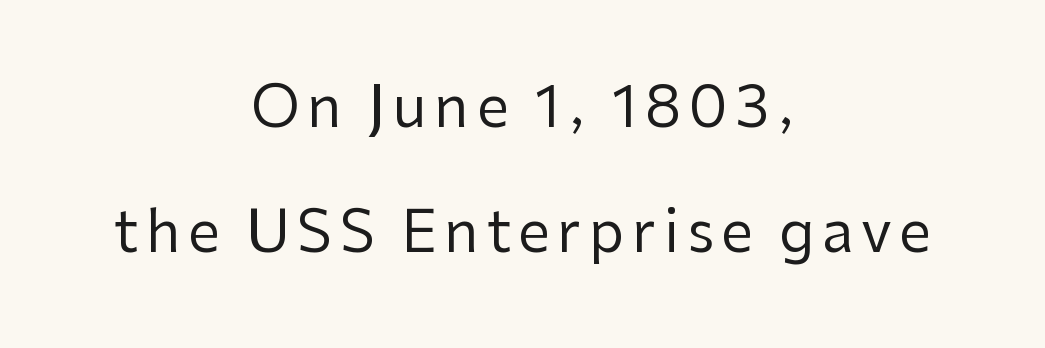
Q: Is the text bold? A: No.
Q: Is the text italic (slanted)? A: No, it is upright.
Q: Is the typeface a serif or a sans-serif typeface? A: Sans-serif.
Q: Is the text underlined? A: No.
Q: How is the paragraph aligned? A: Centered.
Q: Is the spacing between lines tight, normal or loose? A: Loose.
Q: Width (condensed, normal, or wide)? A: Normal.
Q: Stroke contrast? A: Low.
Q: x-height? A: Medium.
Q: Monospaced? A: No.
